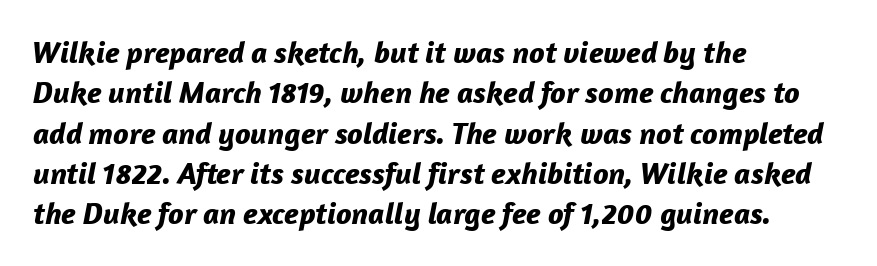
Q: Is the text bold? A: Yes.
Q: Is the text italic (slanted)? A: Yes, it leans right by about 12 degrees.
Q: Is the text underlined? A: No.
Q: How is the paragraph aligned? A: Left-aligned.
Q: Is the spacing between letters normal or unusually wide? A: Normal.
Q: Is the spacing between lines tight, normal or loose? A: Normal.
Q: Width (condensed, normal, or wide)? A: Normal.
Q: Stroke contrast? A: Low.
Q: x-height? A: Medium.
Q: Monospaced? A: No.
